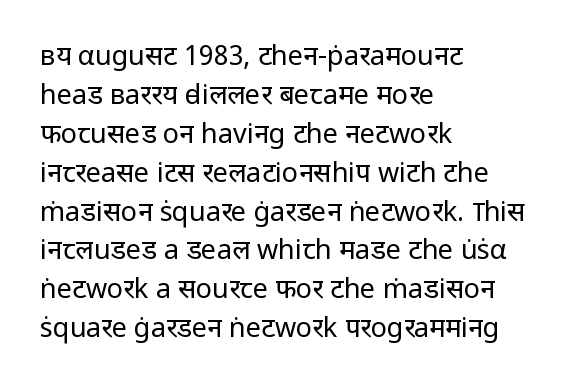
{"italic": "no", "bold": "no", "underline": "no", "align": "left", "line_spacing": "normal", "line_spacing_ratio": 1.44, "letter_spacing": "normal", "letter_spacing_em": 0.0, "glyph_px": 27}
